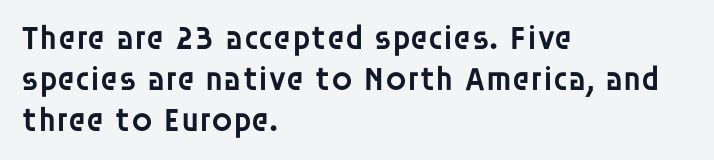
Q: Is the text bold? A: Semi-bold.
Q: Is the text italic (slanted)? A: No, it is upright.
Q: Is the typeface a serif or a sans-serif typeface? A: Sans-serif.
Q: Is the text underlined? A: No.
Q: How is the paragraph aligned? A: Left-aligned.
Q: Is the spacing between letters normal or unusually wide? A: Normal.
Q: Width (condensed, normal, or wide)? A: Normal.
Q: Stroke contrast? A: Low.
Q: x-height? A: Large.
Q: Monospaced? A: No.
